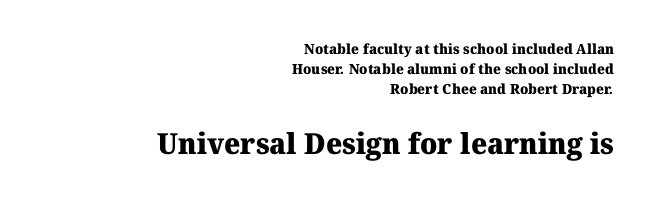
{"serif": "yes", "bold": "yes", "weight": "heavy", "width": "normal", "stroke_contrast": "medium", "x_height": "medium", "monospaced": "no", "underline": "no", "align": "right", "line_spacing": "normal", "line_spacing_ratio": 1.44, "letter_spacing": "normal", "letter_spacing_em": 0.0, "larger_block": "second", "size_ratio": 2.07, "glyph_px": 29}
